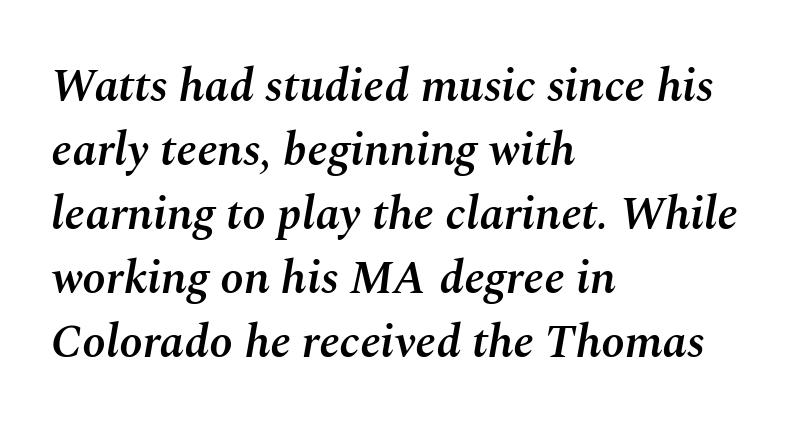
Interline gaps are of average width in this sample. You can tell it's italic because the verticals aren't actually vertical. The face used here is proportionally spaced, like ordinary book or web type. These lines keep a tight, regular rhythm from letter to letter. The passage shown is not underscored anywhere.
